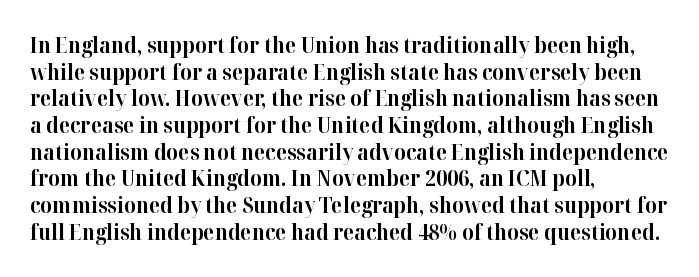
Q: Is the text bold? A: Yes.
Q: Is the text italic (slanted)? A: No, it is upright.
Q: Is the text underlined? A: No.
Q: How is the paragraph aligned? A: Left-aligned.
Q: Is the spacing between letters normal or unusually wide? A: Normal.
Q: Is the spacing between lines tight, normal or loose? A: Normal.
